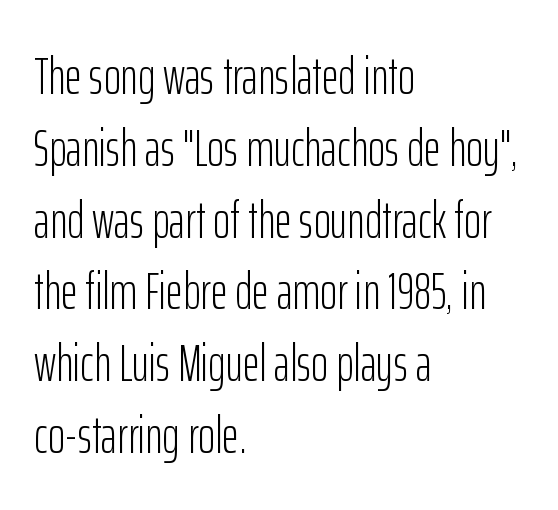
Q: Is the text bold? A: No.
Q: Is the text italic (slanted)? A: No, it is upright.
Q: Is the typeface a serif or a sans-serif typeface? A: Sans-serif.
Q: Is the text underlined? A: No.
Q: How is the paragraph aligned? A: Left-aligned.
Q: Is the spacing between letters normal or unusually wide? A: Normal.
Q: Is the spacing between lines tight, normal or loose? A: Normal.
Q: Width (condensed, normal, or wide)? A: Condensed.
Q: Stroke contrast? A: Low.
Q: x-height? A: Medium.
Q: Monospaced? A: No.
